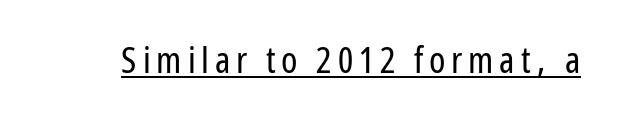
Q: Is the text bold? A: No.
Q: Is the text italic (slanted)? A: No, it is upright.
Q: Is the typeface a serif or a sans-serif typeface? A: Sans-serif.
Q: Is the text underlined? A: Yes.
Q: Width (condensed, normal, or wide)? A: Condensed.
Q: Stroke contrast? A: Low.
Q: x-height? A: Medium.
Q: Monospaced? A: No.
